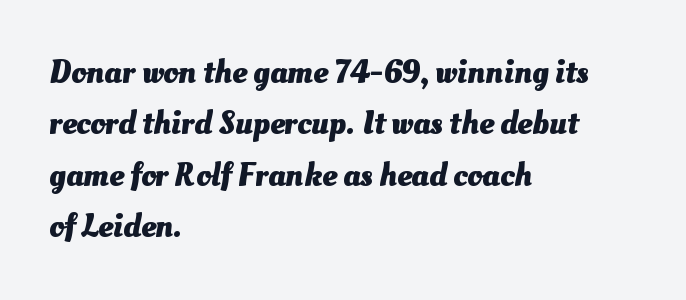
{"bold": "yes", "weight": "heavy", "width": "normal", "stroke_contrast": "medium", "x_height": "small", "monospaced": "no", "underline": "no", "align": "left", "line_spacing": "normal", "line_spacing_ratio": 1.56, "letter_spacing": "normal", "letter_spacing_em": 0.0, "glyph_px": 33}
